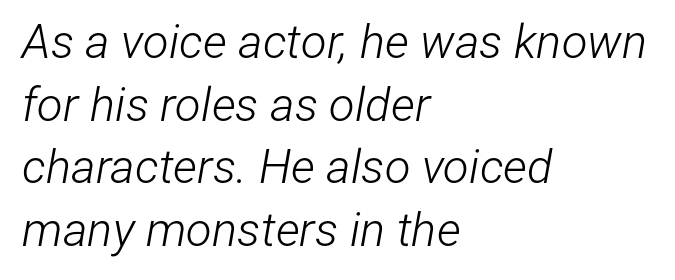
{"italic": "yes", "lean": "right", "slant_degrees": 12, "bold": "no", "weight": "light", "width": "condensed", "stroke_contrast": "low", "x_height": "medium", "monospaced": "no", "underline": "no", "align": "left", "line_spacing": "normal", "line_spacing_ratio": 1.33, "letter_spacing": "normal", "letter_spacing_em": 0.0, "glyph_px": 47}
